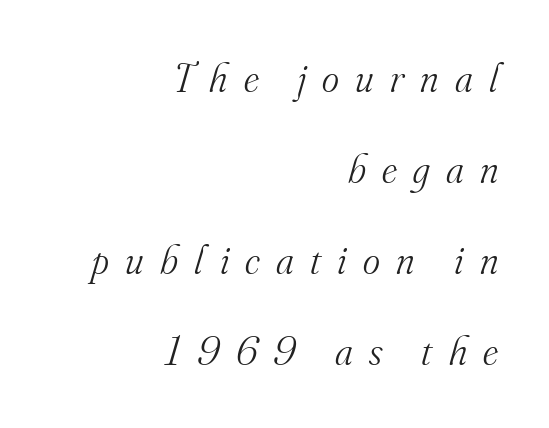
Q: Is the text bold? A: No.
Q: Is the text italic (slanted)? A: Yes, it leans right by about 16 degrees.
Q: Is the typeface a serif or a sans-serif typeface? A: Serif.
Q: Is the text underlined? A: No.
Q: How is the paragraph aligned? A: Right-aligned.
Q: Is the spacing between letters normal or unusually wide? A: Unusually wide.
Q: Is the spacing between lines tight, normal or loose? A: Loose.
Q: Width (condensed, normal, or wide)? A: Normal.
Q: Stroke contrast? A: Medium.
Q: x-height? A: Small.
Q: Monospaced? A: No.
